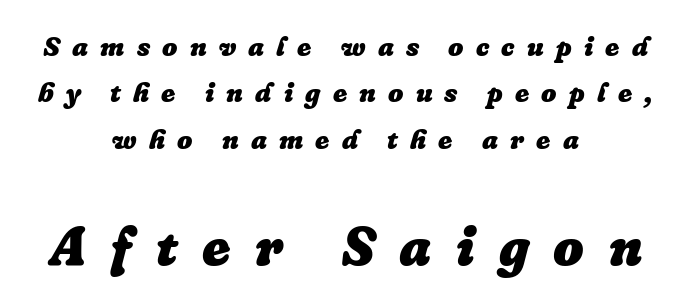
{"italic": "yes", "lean": "right", "slant_degrees": 16, "bold": "yes", "weight": "heavy", "width": "normal", "stroke_contrast": "low", "x_height": "medium", "monospaced": "no", "underline": "no", "align": "center", "line_spacing_ratio": 1.72, "letter_spacing": "wide", "letter_spacing_em": 0.45, "larger_block": "second", "size_ratio": 2.0, "glyph_px": 54}
